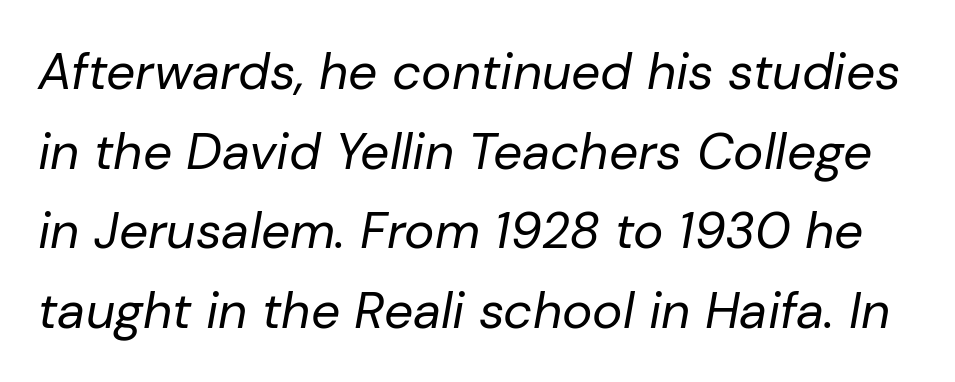
Q: Is the text bold? A: No.
Q: Is the text italic (slanted)? A: Yes, it leans right by about 10 degrees.
Q: Is the text underlined? A: No.
Q: Is the spacing between letters normal or unusually wide? A: Normal.
Q: Is the spacing between lines tight, normal or loose? A: Normal.
Q: Width (condensed, normal, or wide)? A: Normal.
Q: Stroke contrast? A: Low.
Q: x-height? A: Medium.
Q: Monospaced? A: No.
